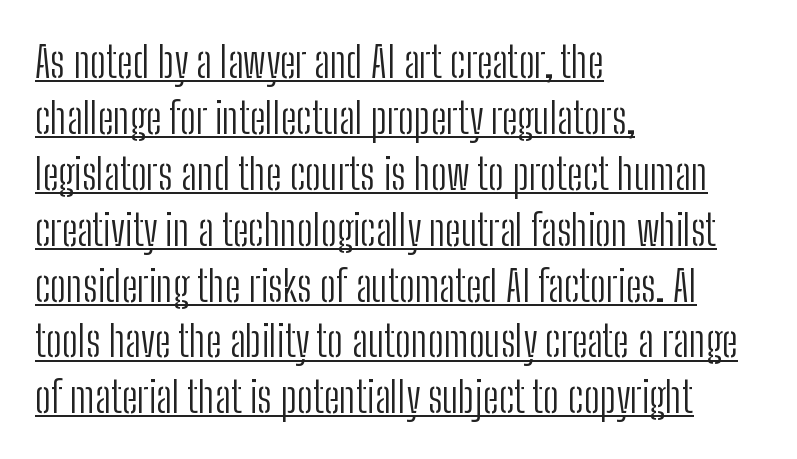
Q: Is the text bold? A: No.
Q: Is the text italic (slanted)? A: No, it is upright.
Q: Is the typeface a serif or a sans-serif typeface? A: Sans-serif.
Q: Is the text underlined? A: Yes.
Q: How is the paragraph aligned? A: Left-aligned.
Q: Is the spacing between letters normal or unusually wide? A: Normal.
Q: Is the spacing between lines tight, normal or loose? A: Normal.
Q: Width (condensed, normal, or wide)? A: Condensed.
Q: Stroke contrast? A: Low.
Q: x-height? A: Medium.
Q: Monospaced? A: No.
